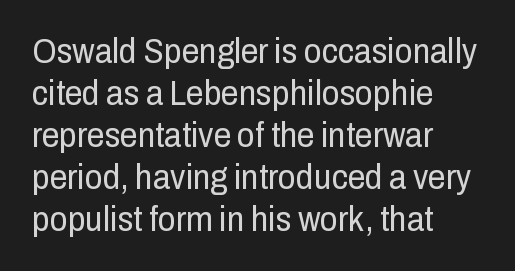
Font category for this specimen: sans-serif. Lines of text with bare space underneath. Think of a printed novel: that variable character pitch is what you see here. The letters sit at their default tracking, neither squeezed nor spread. Heaviness? Minimal to ordinary, like unemphasized prose.
